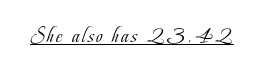
Q: Is the text bold? A: No.
Q: Is the text italic (slanted)? A: Yes.
Q: Is the text underlined? A: Yes.
